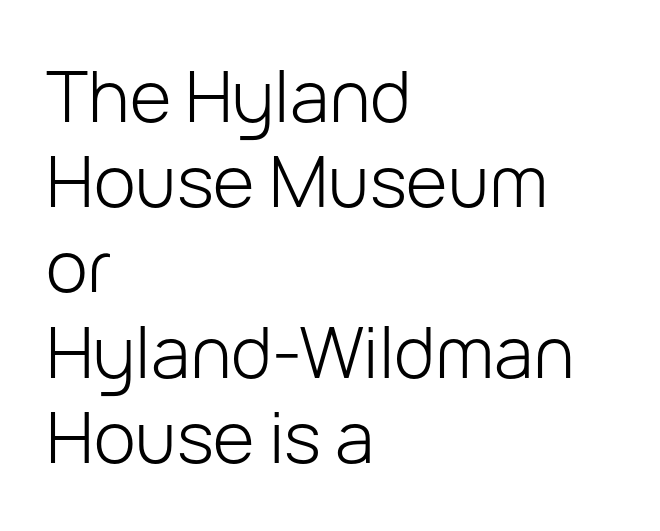
{"serif": "no", "italic": "no", "bold": "no", "weight": "light", "width": "normal", "stroke_contrast": "low", "x_height": "medium", "monospaced": "no", "underline": "no", "align": "left", "line_spacing_ratio": 1.2, "letter_spacing": "normal", "letter_spacing_em": 0.0, "glyph_px": 71}
